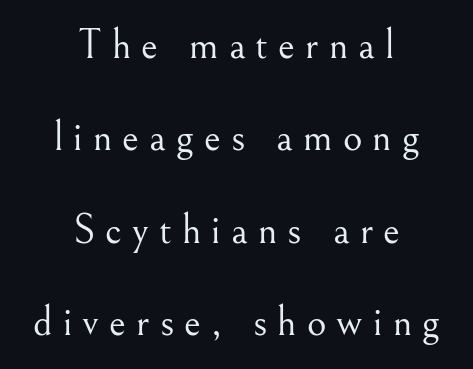
Q: Is the text bold? A: No.
Q: Is the text italic (slanted)? A: No, it is upright.
Q: Is the typeface a serif or a sans-serif typeface? A: Serif.
Q: Is the text underlined? A: No.
Q: How is the paragraph aligned? A: Centered.
Q: Is the spacing between letters normal or unusually wide? A: Unusually wide.
Q: Is the spacing between lines tight, normal or loose? A: Loose.
Q: Width (condensed, normal, or wide)? A: Normal.
Q: Stroke contrast? A: Medium.
Q: x-height? A: Small.
Q: Monospaced? A: No.
